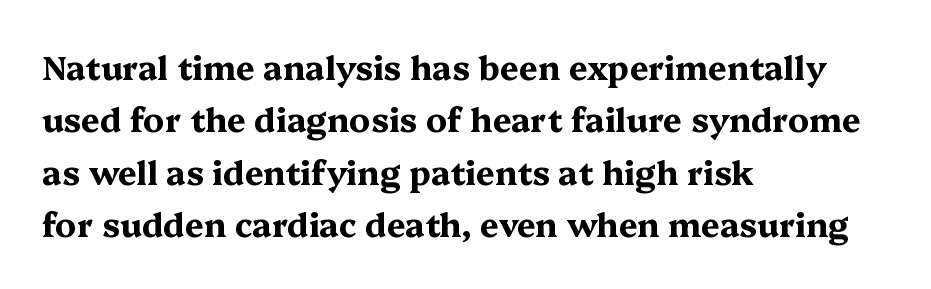
Q: Is the text bold? A: Yes.
Q: Is the text italic (slanted)? A: No, it is upright.
Q: Is the typeface a serif or a sans-serif typeface? A: Serif.
Q: Is the text underlined? A: No.
Q: How is the paragraph aligned? A: Left-aligned.
Q: Is the spacing between letters normal or unusually wide? A: Normal.
Q: Is the spacing between lines tight, normal or loose? A: Normal.
Q: Width (condensed, normal, or wide)? A: Wide.
Q: Stroke contrast? A: Medium.
Q: x-height? A: Medium.
Q: Monospaced? A: No.
